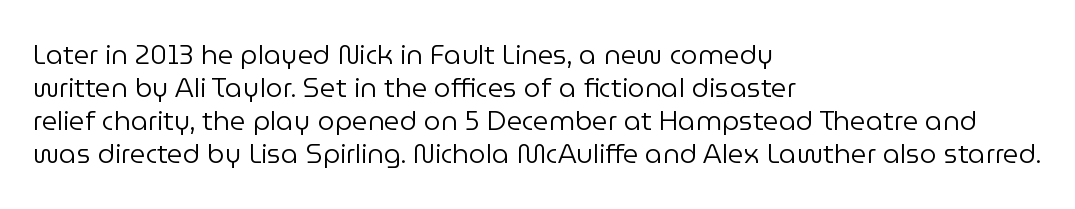
{"italic": "no", "bold": "no", "underline": "no", "align": "left", "line_spacing_ratio": 1.22, "letter_spacing": "normal", "letter_spacing_em": 0.0, "glyph_px": 27}
